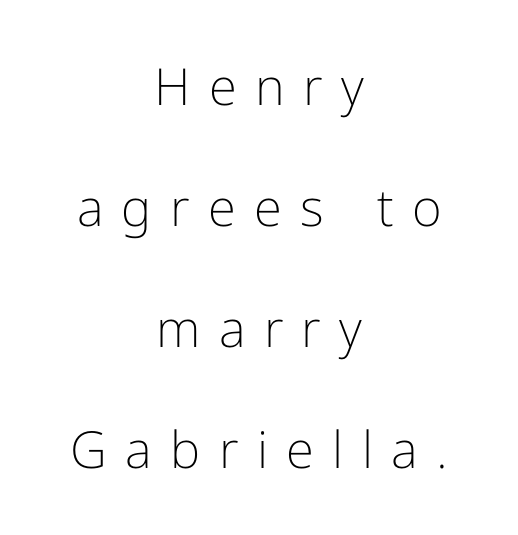
Q: Is the text bold? A: No.
Q: Is the text italic (slanted)? A: No, it is upright.
Q: Is the typeface a serif or a sans-serif typeface? A: Sans-serif.
Q: Is the text underlined? A: No.
Q: How is the paragraph aligned? A: Centered.
Q: Is the spacing between letters normal or unusually wide? A: Unusually wide.
Q: Is the spacing between lines tight, normal or loose? A: Loose.
Q: Width (condensed, normal, or wide)? A: Normal.
Q: Stroke contrast? A: Low.
Q: x-height? A: Medium.
Q: Monospaced? A: No.
